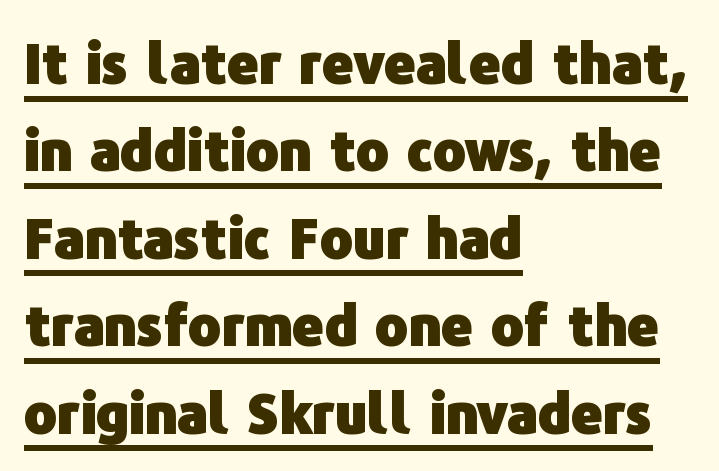
Q: Is the text bold? A: Yes.
Q: Is the text italic (slanted)? A: No, it is upright.
Q: Is the typeface a serif or a sans-serif typeface? A: Sans-serif.
Q: Is the text underlined? A: Yes.
Q: How is the paragraph aligned? A: Left-aligned.
Q: Is the spacing between letters normal or unusually wide? A: Normal.
Q: Is the spacing between lines tight, normal or loose? A: Normal.
Q: Width (condensed, normal, or wide)? A: Normal.
Q: Stroke contrast? A: Low.
Q: x-height? A: Medium.
Q: Monospaced? A: No.
